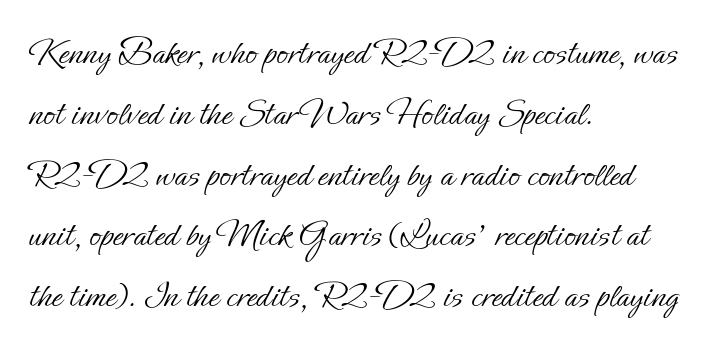
{"bold": "no", "weight": "light", "width": "normal", "stroke_contrast": "low", "x_height": "small", "monospaced": "no", "underline": "no", "align": "left", "line_spacing": "normal", "line_spacing_ratio": 1.6, "letter_spacing": "normal", "letter_spacing_em": 0.0, "glyph_px": 38}
